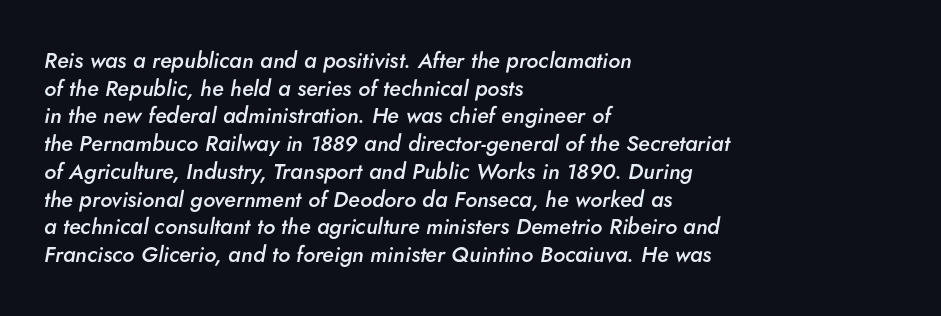
Summary of weight: moderately heavy, a semibold. You can tell it's italic because the verticals aren't actually vertical. A clean baseline with only descenders dipping below it. Each word holds together tightly as a unit, with standard inter-letter gaps. The space between consecutive lines is moderate. These lines are set flush left with a ragged right edge.
